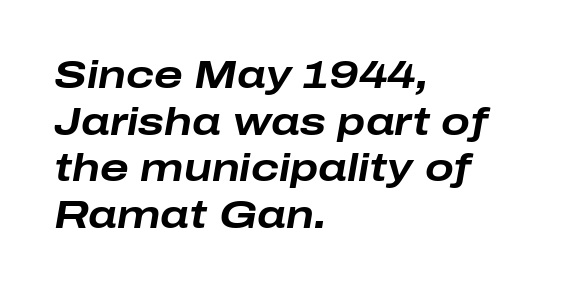
The image shows 38 px bold, wide type, italic (leaning right); set left-aligned, line spacing 1.23x, normal letter spacing, not underlined; low stroke contrast and a medium x-height.
